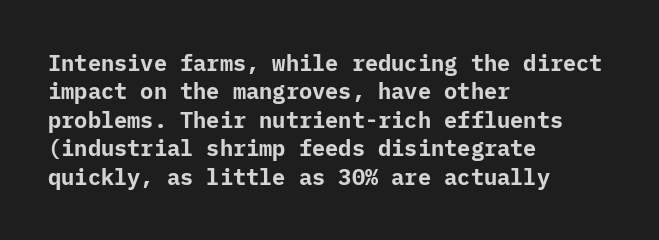
The image shows 22 px bold type, upright; set left-aligned, normal line spacing (1.29x), normal letter spacing, not underlined.
